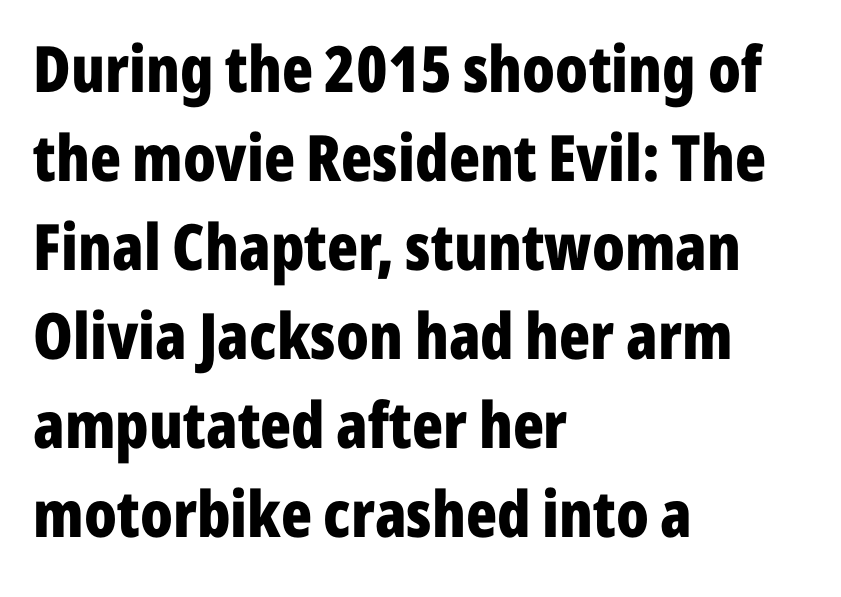
{"serif": "no", "italic": "no", "bold": "yes", "weight": "bold", "width": "condensed", "stroke_contrast": "low", "x_height": "medium", "monospaced": "no", "underline": "no", "align": "left", "line_spacing": "normal", "line_spacing_ratio": 1.39, "letter_spacing": "normal", "letter_spacing_em": 0.0, "glyph_px": 64}
